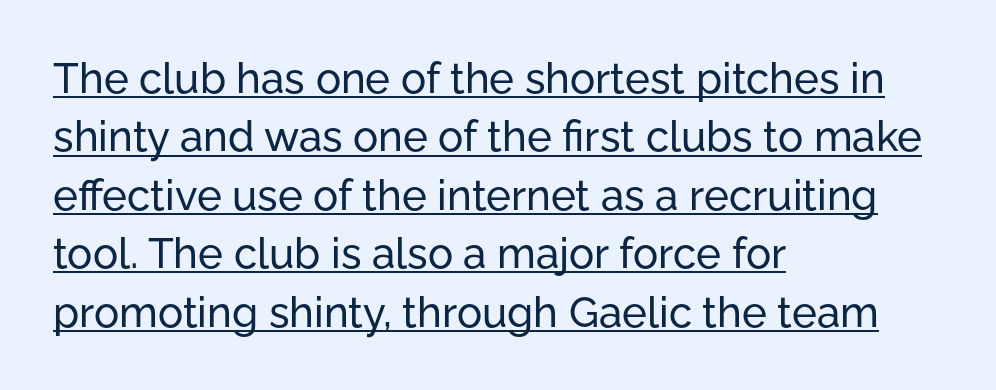
The image shows 42 px sans-serif type, upright; set left-aligned, normal line spacing (1.39x), normal letter spacing, underlined; low stroke contrast and a medium x-height.
